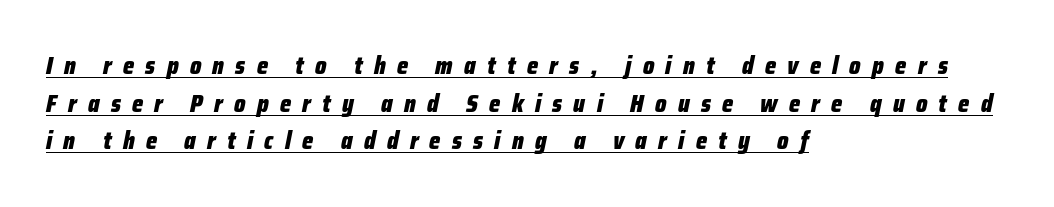
{"italic": "yes", "lean": "right", "slant_degrees": 12, "bold": "yes", "underline": "yes", "align": "left", "line_spacing": "normal", "line_spacing_ratio": 1.57, "letter_spacing": "wide", "letter_spacing_em": 0.47, "glyph_px": 24}
